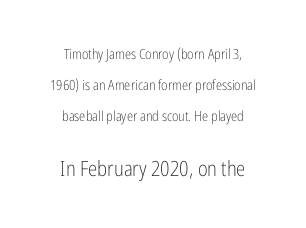
The rendering enlarges the type as you move from the upper chunk to the lower. This block would shrink considerably if given ordinary leading; it's expanded now. A bare baseline throughout the passage. A student would call this center alignment; a typographer would say set centered. No extra ink here — the face is not bold.
